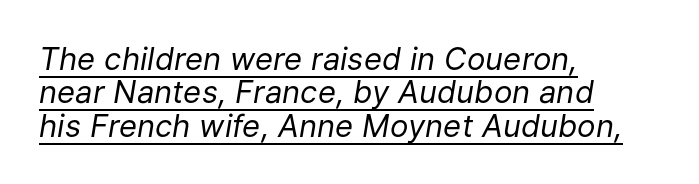
{"italic": "yes", "lean": "right", "slant_degrees": 9, "bold": "no", "weight": "regular", "width": "normal", "stroke_contrast": "low", "x_height": "medium", "monospaced": "no", "underline": "yes", "align": "left", "line_spacing": "tight", "line_spacing_ratio": 1.08, "letter_spacing": "normal", "letter_spacing_em": 0.0, "glyph_px": 31}
